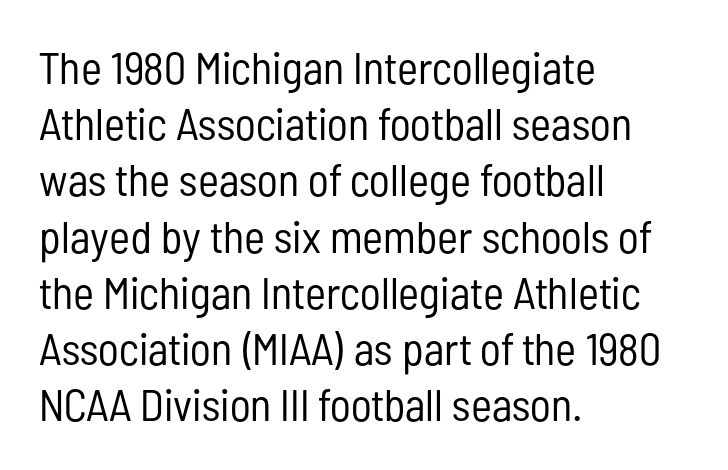
Q: Is the text bold? A: No.
Q: Is the text italic (slanted)? A: No, it is upright.
Q: Is the typeface a serif or a sans-serif typeface? A: Sans-serif.
Q: Is the text underlined? A: No.
Q: How is the paragraph aligned? A: Left-aligned.
Q: Is the spacing between letters normal or unusually wide? A: Normal.
Q: Is the spacing between lines tight, normal or loose? A: Normal.
Q: Width (condensed, normal, or wide)? A: Condensed.
Q: Stroke contrast? A: Low.
Q: x-height? A: Medium.
Q: Monospaced? A: No.
